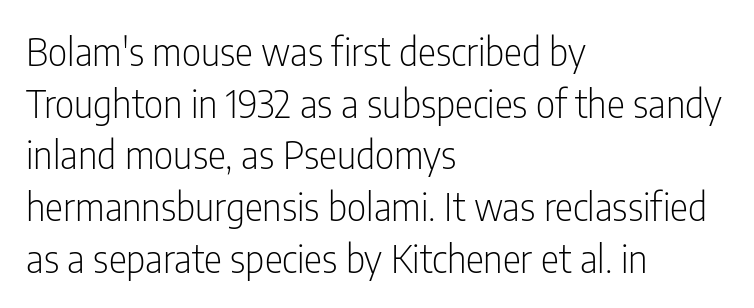
Q: Is the text bold? A: No.
Q: Is the text italic (slanted)? A: No, it is upright.
Q: Is the typeface a serif or a sans-serif typeface? A: Sans-serif.
Q: Is the text underlined? A: No.
Q: How is the paragraph aligned? A: Left-aligned.
Q: Is the spacing between letters normal or unusually wide? A: Normal.
Q: Is the spacing between lines tight, normal or loose? A: Normal.
Q: Width (condensed, normal, or wide)? A: Condensed.
Q: Stroke contrast? A: Low.
Q: x-height? A: Medium.
Q: Monospaced? A: No.
